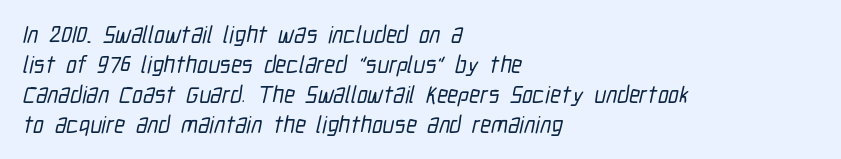
Q: Is the text underlined? A: No.
Q: How is the paragraph aligned? A: Left-aligned.
Q: Is the spacing between letters normal or unusually wide? A: Normal.
Q: Is the spacing between lines tight, normal or loose? A: Normal.
